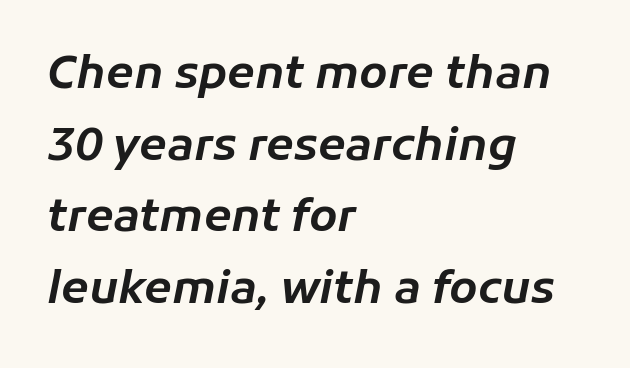
{"italic": "yes", "lean": "right", "slant_degrees": 11, "width": "normal", "stroke_contrast": "low", "x_height": "medium", "monospaced": "no", "underline": "no", "align": "left", "line_spacing": "normal", "line_spacing_ratio": 1.59, "letter_spacing": "normal", "letter_spacing_em": 0.0, "glyph_px": 45}
